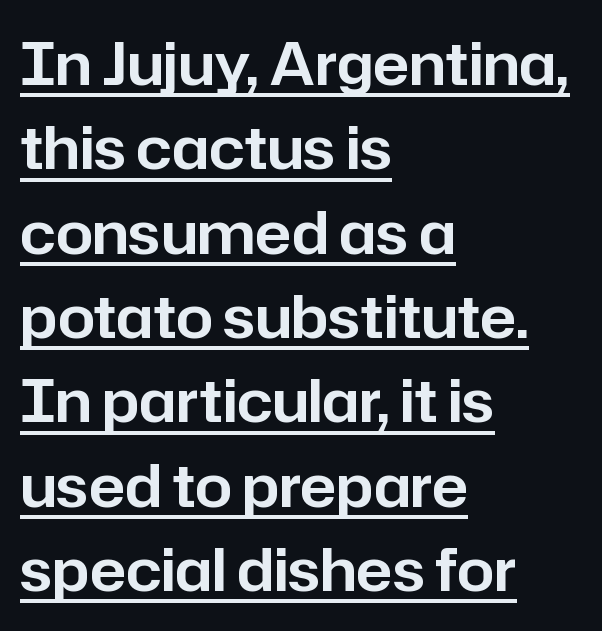
Q: Is the text italic (slanted)? A: No, it is upright.
Q: Is the typeface a serif or a sans-serif typeface? A: Sans-serif.
Q: Is the text underlined? A: Yes.
Q: How is the paragraph aligned? A: Left-aligned.
Q: Is the spacing between letters normal or unusually wide? A: Normal.
Q: Is the spacing between lines tight, normal or loose? A: Normal.
Q: Width (condensed, normal, or wide)? A: Normal.
Q: Stroke contrast? A: Low.
Q: x-height? A: Medium.
Q: Monospaced? A: No.
